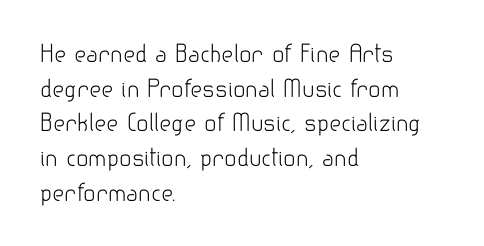
Vertical strokes here are truly vertical. Is the block centered? No — it sits flush against the left margin. Standard letterfit; no display-style spreading of the glyphs. This is not heavy type; no bold has been used.
